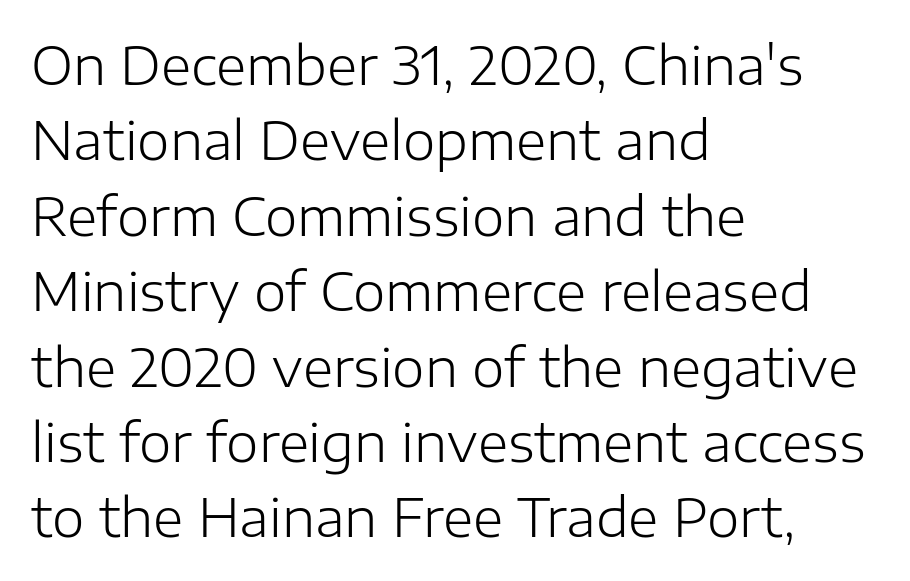
{"serif": "no", "italic": "no", "bold": "no", "weight": "light", "width": "normal", "stroke_contrast": "low", "x_height": "medium", "monospaced": "no", "underline": "no", "align": "left", "line_spacing": "normal", "line_spacing_ratio": 1.45, "letter_spacing": "normal", "letter_spacing_em": 0.0, "glyph_px": 52}
